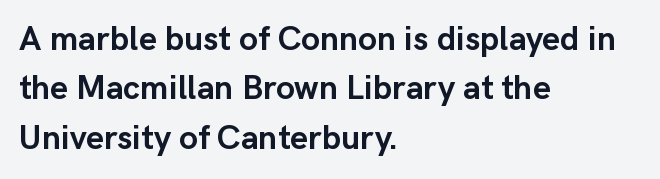
Horizontally, the lines are justified to the leading edge only. Letter spacing: default. This block has exactly the height ordinary leading produces. Descenders hang freely into open space. Note the varied advance widths — an 'i' is clearly narrower than an 'm'. On the weight axis this lands at bold, roughly 700.
